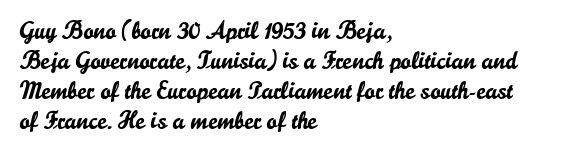
Q: Is the text italic (slanted)? A: Yes.
Q: Is the text underlined? A: No.
Q: How is the paragraph aligned? A: Left-aligned.
Q: Is the spacing between letters normal or unusually wide? A: Normal.
